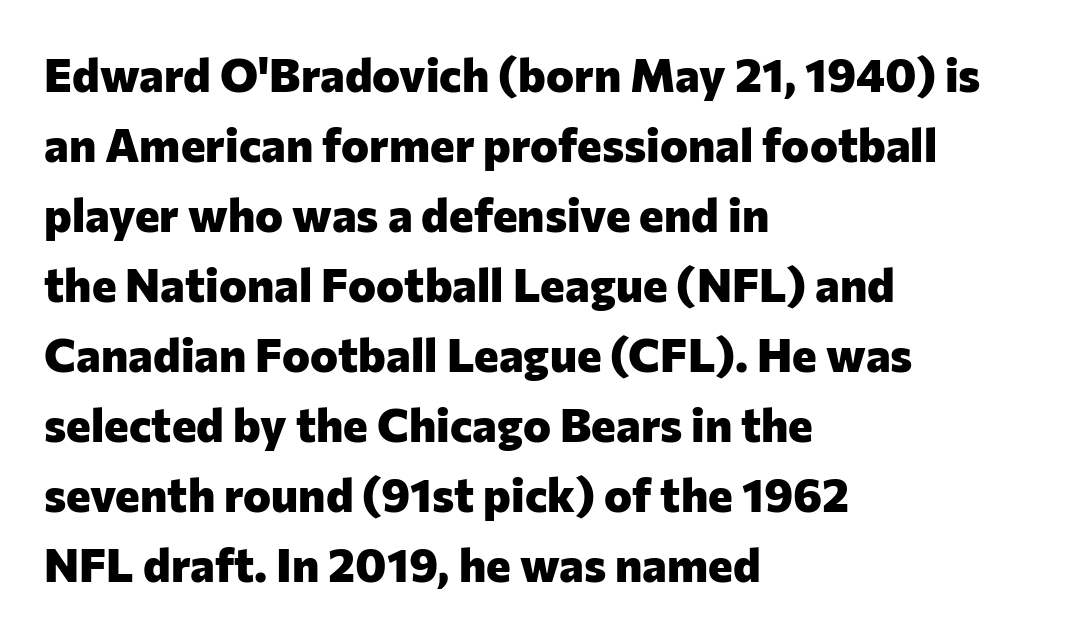
{"serif": "no", "italic": "no", "bold": "yes", "weight": "heavy", "width": "normal", "stroke_contrast": "low", "x_height": "medium", "monospaced": "no", "underline": "no", "align": "left", "line_spacing": "normal", "line_spacing_ratio": 1.49, "letter_spacing": "normal", "letter_spacing_em": 0.0, "glyph_px": 47}
